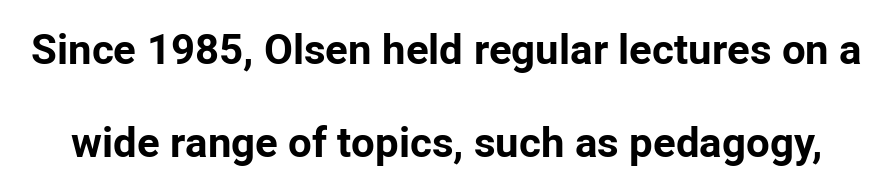
Q: Is the text bold? A: Yes.
Q: Is the text italic (slanted)? A: No, it is upright.
Q: Is the typeface a serif or a sans-serif typeface? A: Sans-serif.
Q: Is the text underlined? A: No.
Q: Is the spacing between letters normal or unusually wide? A: Normal.
Q: Is the spacing between lines tight, normal or loose? A: Loose.
Q: Width (condensed, normal, or wide)? A: Normal.
Q: Stroke contrast? A: Low.
Q: x-height? A: Medium.
Q: Monospaced? A: No.
